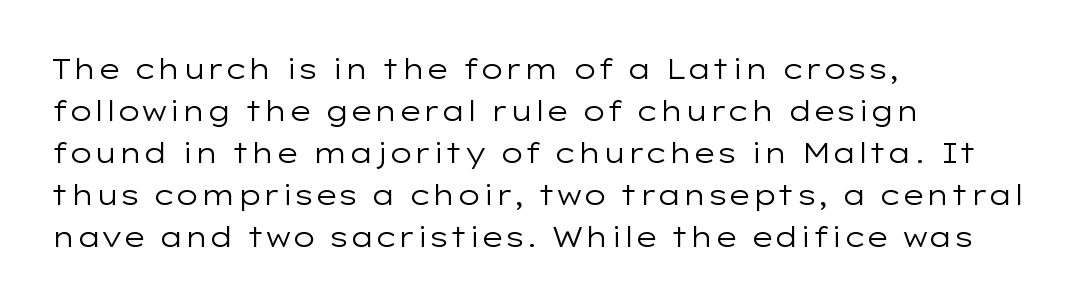
{"serif": "no", "italic": "no", "bold": "no", "weight": "regular", "width": "wide", "stroke_contrast": "low", "x_height": "medium", "monospaced": "no", "underline": "no", "align": "left", "line_spacing": "normal", "line_spacing_ratio": 1.5, "letter_spacing": "normal", "letter_spacing_em": 0.0, "glyph_px": 28}
